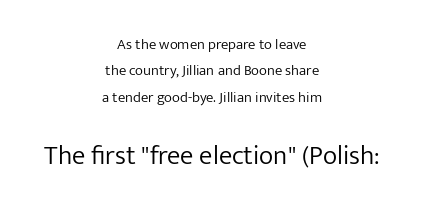
Q: Is the text bold? A: No.
Q: Is the text italic (slanted)? A: No, it is upright.
Q: Is the text underlined? A: No.
Q: How is the paragraph aligned? A: Centered.
Q: Is the spacing between letters normal or unusually wide? A: Normal.
Q: Which block of text is set in a larger size, the first (top) or the second (bottom)? A: The second (bottom) one.
